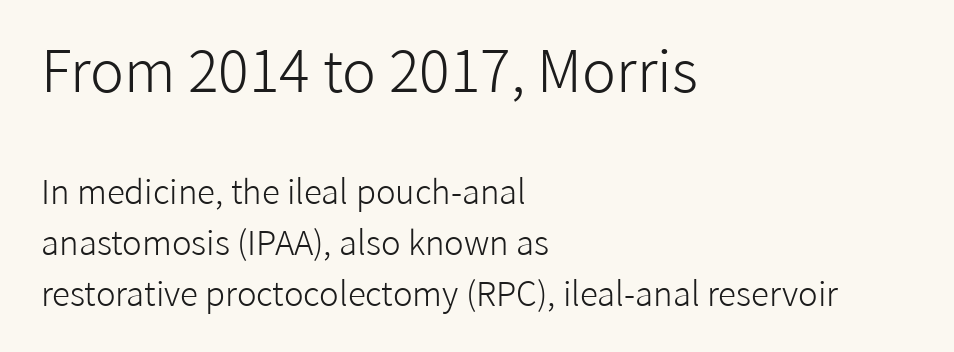
Q: Is the text bold? A: No.
Q: Is the text italic (slanted)? A: No, it is upright.
Q: Is the typeface a serif or a sans-serif typeface? A: Sans-serif.
Q: Is the text underlined? A: No.
Q: How is the paragraph aligned? A: Left-aligned.
Q: Is the spacing between letters normal or unusually wide? A: Normal.
Q: Is the spacing between lines tight, normal or loose? A: Normal.
Q: Which block of text is set in a larger size, the first (top) or the second (bottom)? A: The first (top) one.
Q: Width (condensed, normal, or wide)? A: Normal.
Q: Stroke contrast? A: Low.
Q: x-height? A: Medium.
Q: Monospaced? A: No.
